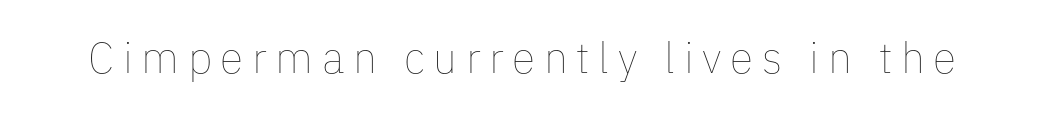
Q: Is the text bold? A: No.
Q: Is the text italic (slanted)? A: No, it is upright.
Q: Is the text underlined? A: No.
Q: Is the spacing between letters normal or unusually wide? A: Unusually wide.
Q: Width (condensed, normal, or wide)? A: Normal.
Q: Stroke contrast? A: Low.
Q: x-height? A: Medium.
Q: Monospaced? A: No.
